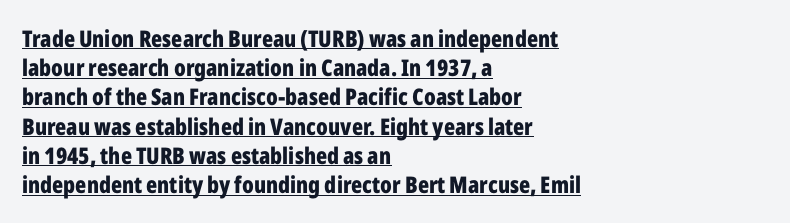
The image shows 23 px bold type, upright; set left-aligned, normal line spacing (1.27x), normal letter spacing, underlined.
